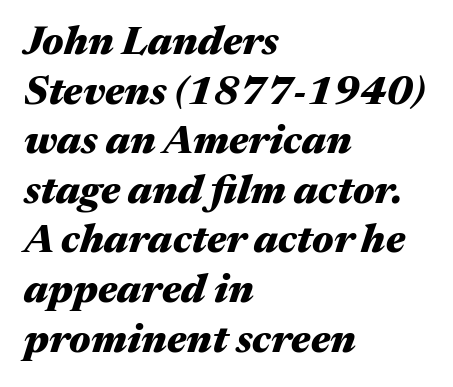
These lines keep a tight, regular rhythm from letter to letter. Line beginnings align vertically; line endings do not. A typesetter would call this proportional, since set widths differ per character. The passage shown leans; its letterforms are oblique. A clean baseline with only descenders dipping below it.
